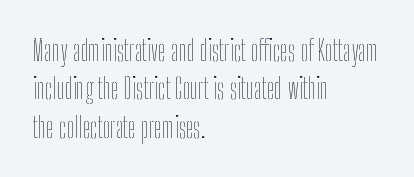
{"italic": "no", "bold": "no", "weight": "thin", "width": "condensed", "stroke_contrast": "low", "x_height": "medium", "monospaced": "no", "underline": "no", "align": "left", "line_spacing": "normal", "line_spacing_ratio": 1.37, "letter_spacing": "normal", "letter_spacing_em": 0.0, "glyph_px": 28}
